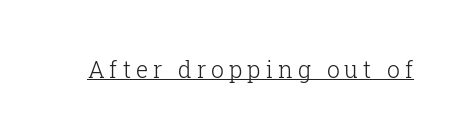
Students, observe the line beneath the letters — that is underlining. The axis of the letterforms is exactly vertical. The strokes carry an ordinary text weight at most. How are the letters spaced? Widely, with obvious added tracking.
